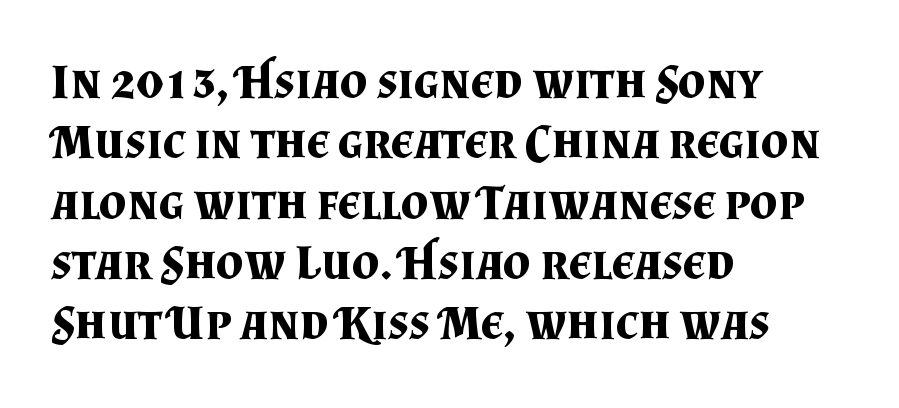
A typesetter would call this zero additional tracking. No italicization has been applied; the sample stays upright. The paragraph has a hard left edge and a soft right edge. Do the characters align in a grid? No, the font is proportional. The text was rendered using a seriffed face with decorative stroke endings. The gap between lines stays unmarked.
